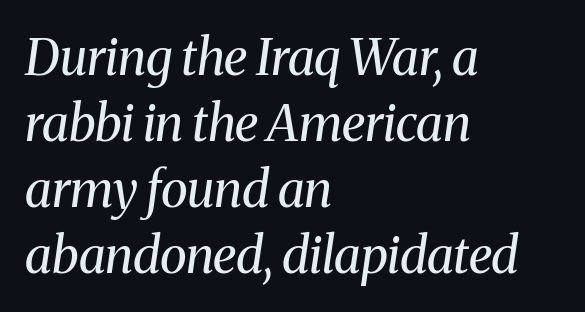
Alignment: flush left. Observe the lean: these are italic letterforms. The block of text has a typical density, with ordinary space between rows. Each letter keeps its own natural width here, so spacing adapts to shape. Caption: standard tracking, unaltered.
